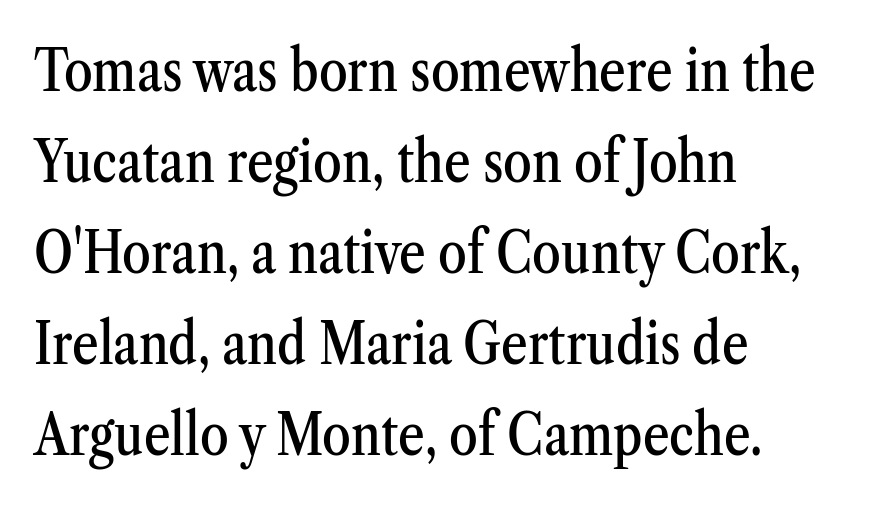
The image shows 58 px condensed serif type, upright; set left-aligned, normal line spacing (1.57x), normal letter spacing, not underlined; medium stroke contrast and a medium x-height.
